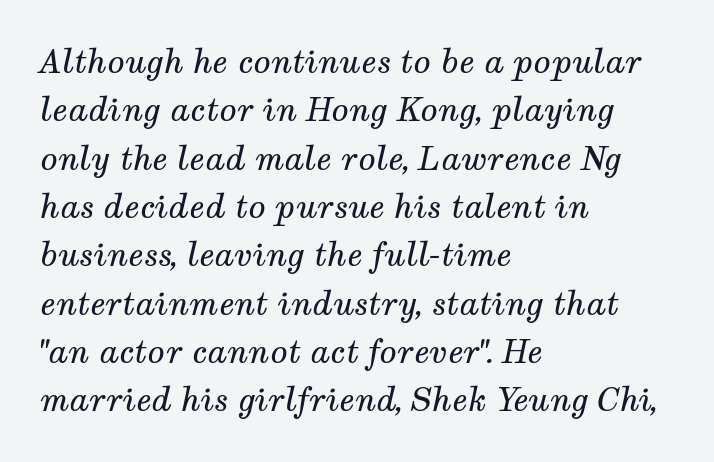
Q: Is the text bold? A: No.
Q: Is the text italic (slanted)? A: Yes, it leans right by about 12 degrees.
Q: Is the typeface a serif or a sans-serif typeface? A: Serif.
Q: Is the text underlined? A: No.
Q: How is the paragraph aligned? A: Left-aligned.
Q: Is the spacing between letters normal or unusually wide? A: Normal.
Q: Is the spacing between lines tight, normal or loose? A: Normal.
Q: Width (condensed, normal, or wide)? A: Normal.
Q: Stroke contrast? A: Medium.
Q: x-height? A: Medium.
Q: Monospaced? A: No.
